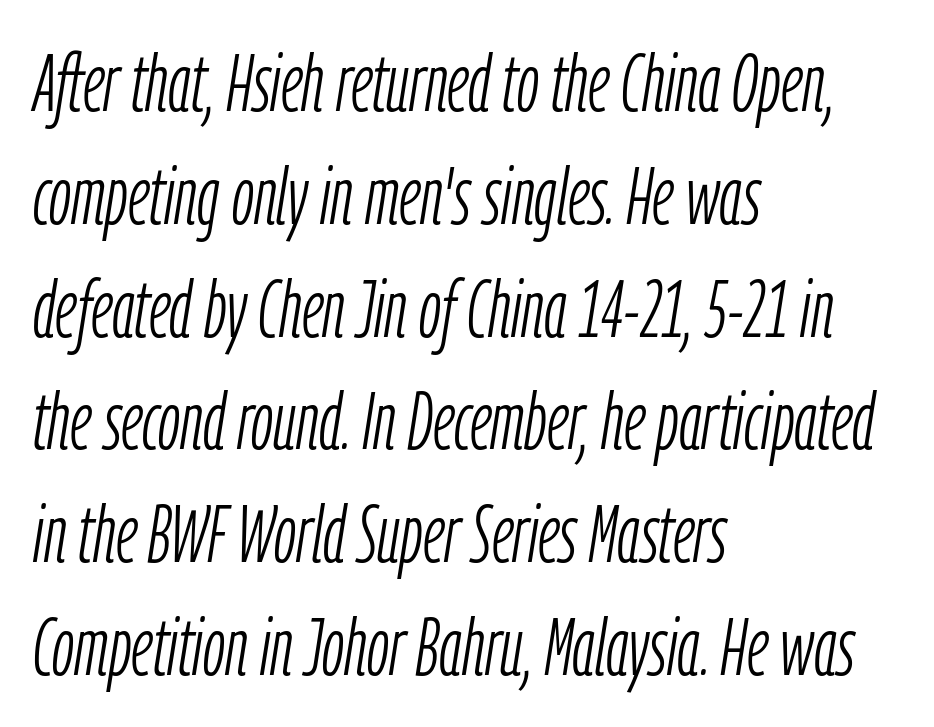
The block of text has a typical density, with ordinary space between rows. Each stroke keeps to a modest, everyday thickness or less. You can tell it's italic because the verticals aren't actually vertical. Rule under the text: the space is simply empty. If you drew a ruler down the left edge, every line would touch it.
